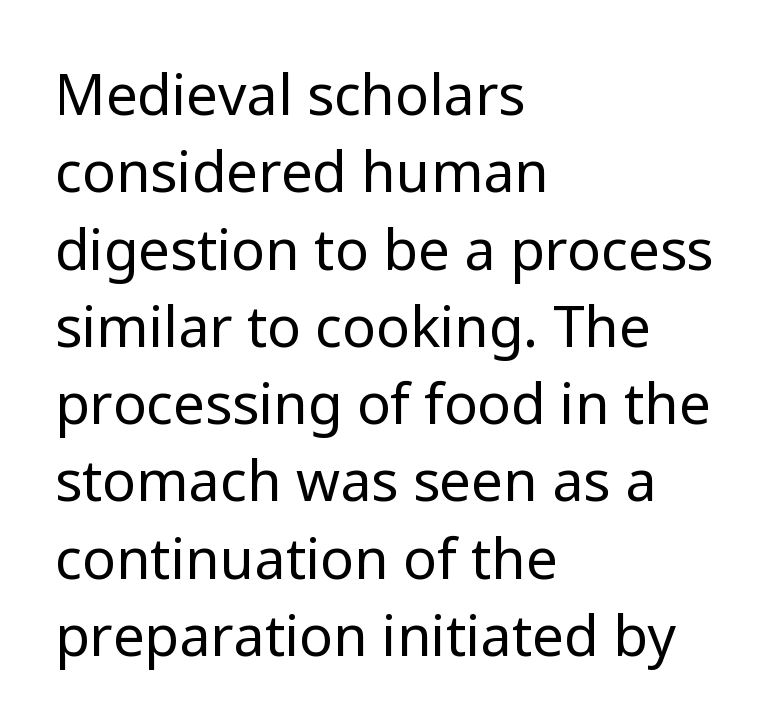
Q: Is the text bold? A: No.
Q: Is the text italic (slanted)? A: No, it is upright.
Q: Is the typeface a serif or a sans-serif typeface? A: Sans-serif.
Q: Is the text underlined? A: No.
Q: How is the paragraph aligned? A: Left-aligned.
Q: Is the spacing between letters normal or unusually wide? A: Normal.
Q: Is the spacing between lines tight, normal or loose? A: Normal.
Q: Width (condensed, normal, or wide)? A: Normal.
Q: Stroke contrast? A: Low.
Q: x-height? A: Medium.
Q: Monospaced? A: No.
